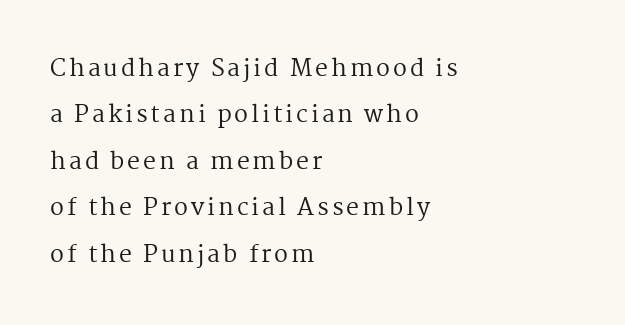
{"italic": "no", "bold": "no", "underline": "no", "align": "left", "line_spacing": "loose", "line_spacing_ratio": 2.02, "glyph_px": 23}
